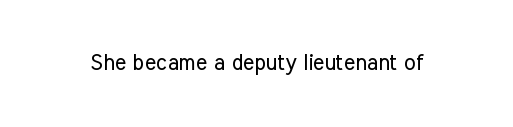
The space directly below the letters is spotless. Quick note: not italic, upright. The line texture is even and compact thanks to regular tracking. These glyphs show unthickened strokes, regular width or finer.
